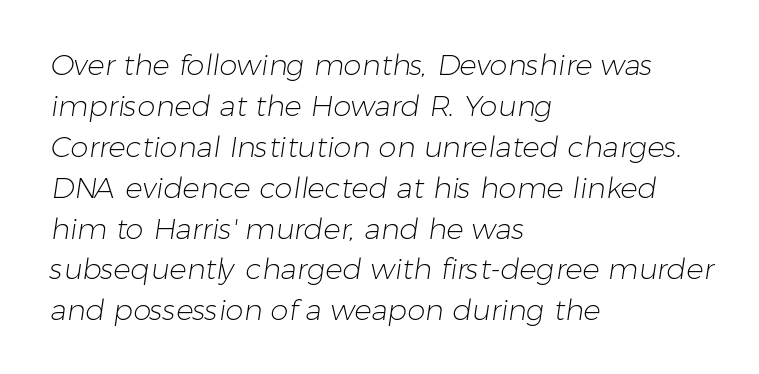
If you measured baseline to baseline, you'd find a middling distance. This is not heavy type; no bold has been used. This sample has the flowing, uneven cadence of proportional lettering. The gap between lines stays unmarked.
